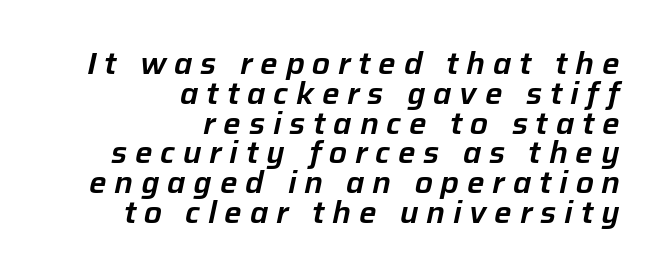
Q: Is the text italic (slanted)? A: Yes, it leans right by about 12 degrees.
Q: Is the text underlined? A: No.
Q: How is the paragraph aligned? A: Right-aligned.
Q: Is the spacing between letters normal or unusually wide? A: Unusually wide.
Q: Is the spacing between lines tight, normal or loose? A: Tight.
Q: Width (condensed, normal, or wide)? A: Normal.
Q: Stroke contrast? A: Low.
Q: x-height? A: Medium.
Q: Monospaced? A: No.
